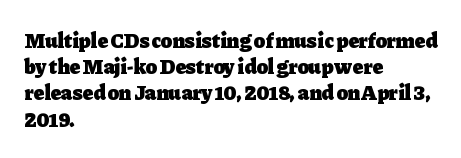
Q: Is the text bold? A: Yes.
Q: Is the text italic (slanted)? A: No, it is upright.
Q: Is the text underlined? A: No.
Q: How is the paragraph aligned? A: Left-aligned.
Q: Is the spacing between letters normal or unusually wide? A: Normal.
Q: Is the spacing between lines tight, normal or loose? A: Normal.
